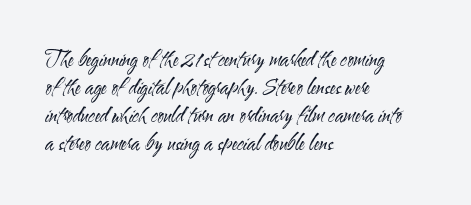
The paragraph has a hard left edge and a soft right edge. Rows of type keep a routine distance in the vertical direction. The letters sit at their default tracking, neither squeezed nor spread.
